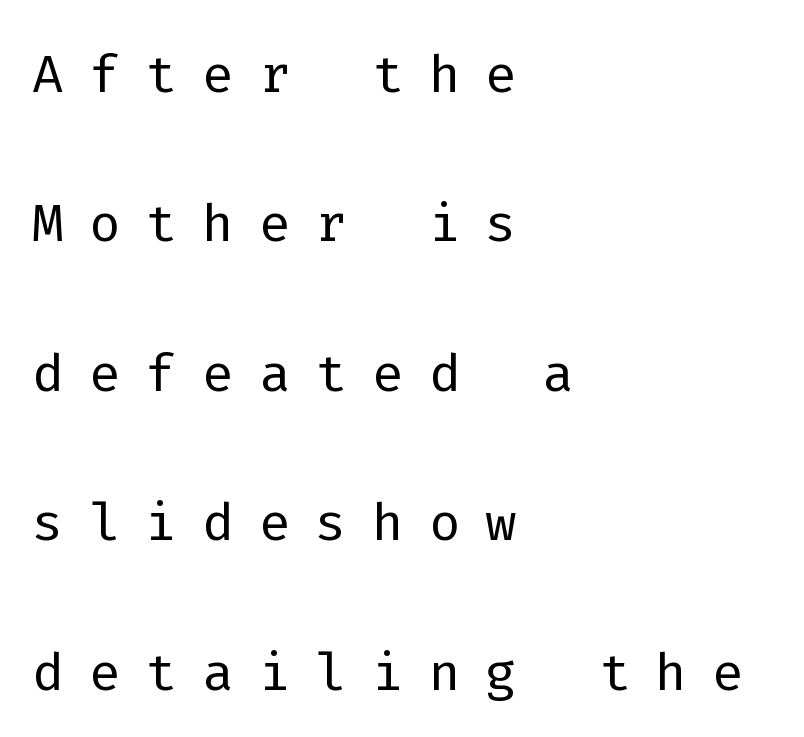
Is the block centered? No — it sits flush against the left margin. The letters march in equal steps, a hallmark of fixed-pitch type. The font family rendered here belongs to the sans-serif group. The axis of the letterforms is exactly vertical. The block of text is sparse from top to bottom, with ample space between rows.
